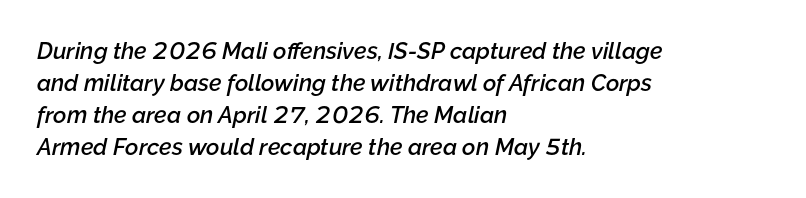
{"italic": "yes", "lean": "right", "slant_degrees": 12, "bold": "semi", "underline": "no", "align": "left", "line_spacing": "normal", "line_spacing_ratio": 1.39, "letter_spacing": "normal", "letter_spacing_em": 0.0, "glyph_px": 23}
